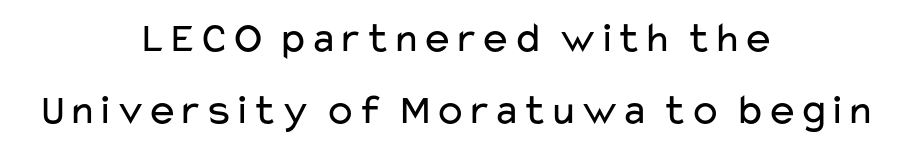
The foot of each line stays bare and open. Neither beginnings nor endings align; midpoints do. The letters sit at their default tracking, neither squeezed nor spread. Is this a fixed-width face? No — the glyphs have proportional, varying widths. Regarding leading, the lines here are spaced in the standard way. This is roman type, the default non-slanted kind.
